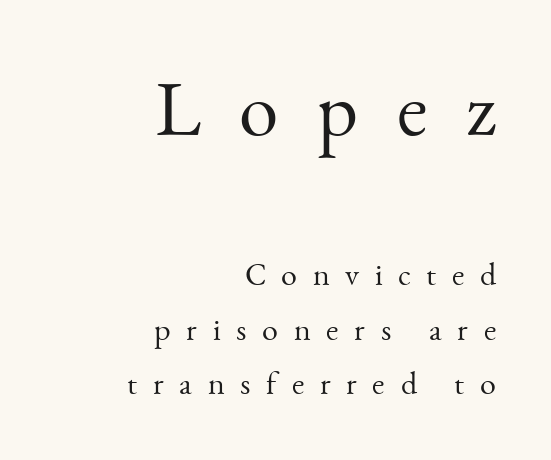
{"serif": "yes", "italic": "no", "bold": "no", "weight": "light", "width": "normal", "stroke_contrast": "medium", "x_height": "small", "monospaced": "no", "underline": "no", "align": "right", "line_spacing": "normal", "line_spacing_ratio": 1.7, "letter_spacing": "wide", "letter_spacing_em": 0.49, "larger_block": "first", "size_ratio": 2.47, "glyph_px": 79}
